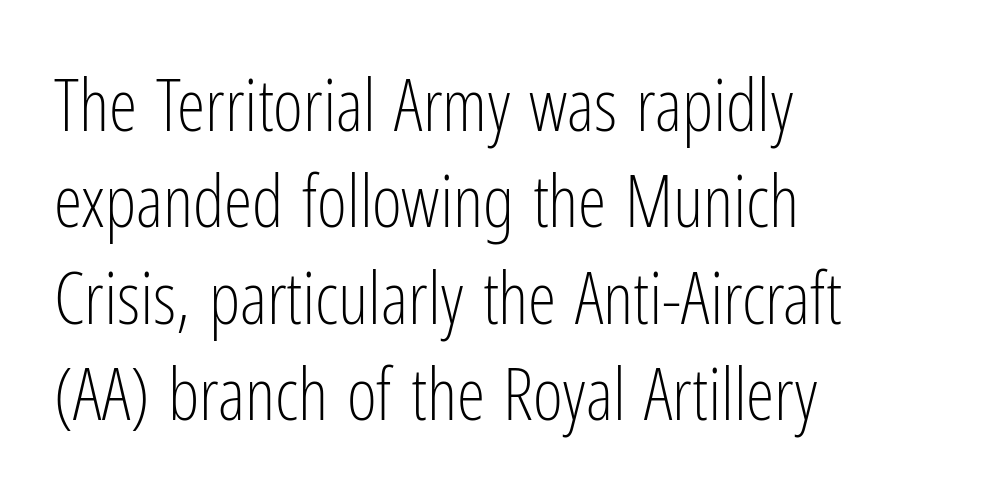
If you measured baseline to baseline, you'd find a middling distance. Characters follow at the spacing the type designer built in. A bare baseline throughout the passage. The axis of the letterforms is exactly vertical. The letters carry no serifs — their stems end cleanly without finishing strokes.
